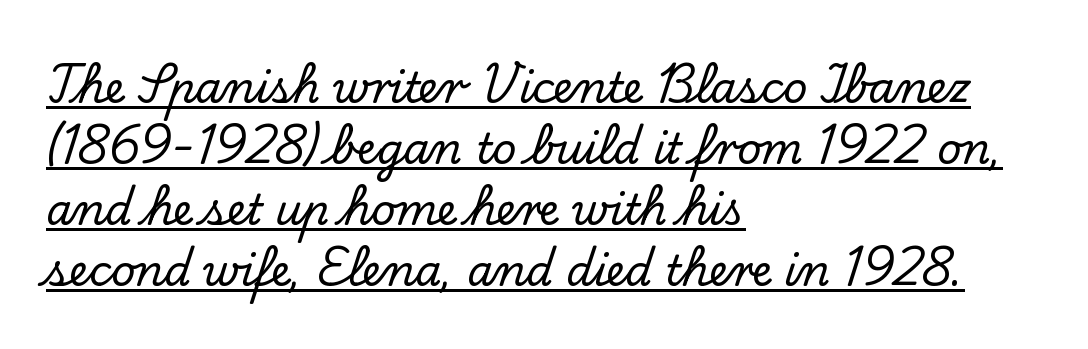
{"serif": "yes", "width": "normal", "stroke_contrast": "low", "x_height": "small", "monospaced": "no", "underline": "yes", "align": "left", "line_spacing": "normal", "line_spacing_ratio": 1.45, "letter_spacing": "normal", "letter_spacing_em": 0.0, "glyph_px": 42}
